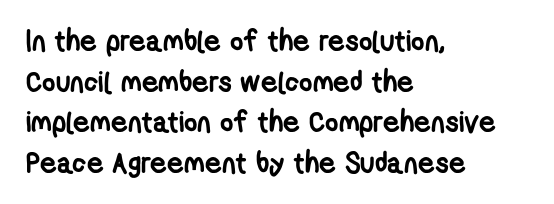
{"serif": "no", "bold": "yes", "weight": "semibold", "width": "condensed", "stroke_contrast": "low", "x_height": "medium", "monospaced": "no", "underline": "no", "align": "left", "line_spacing": "normal", "line_spacing_ratio": 1.4, "letter_spacing": "normal", "letter_spacing_em": 0.0, "glyph_px": 29}
